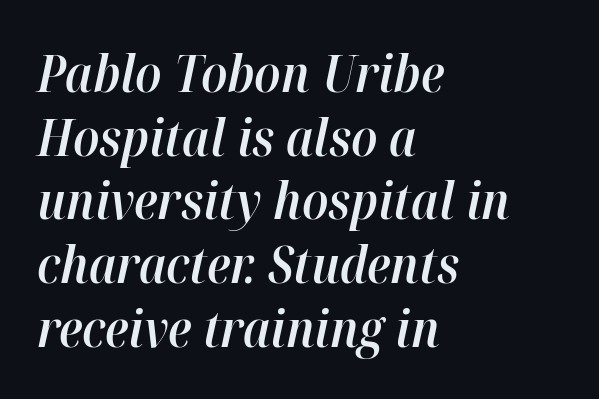
The image shows 51 px semibold type, italic (leaning right); set left-aligned, normal line spacing (1.25x), normal letter spacing, not underlined; high stroke contrast and a medium x-height.
